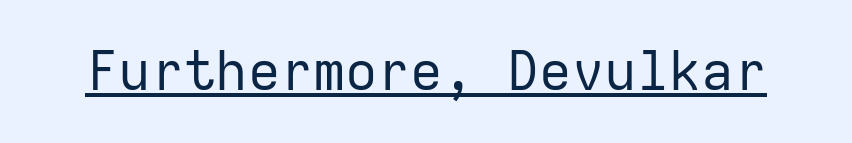
The image shows 54 px regular-weight sans-serif type, upright, monospaced; set normal letter spacing, underlined; low stroke contrast and a medium x-height.
